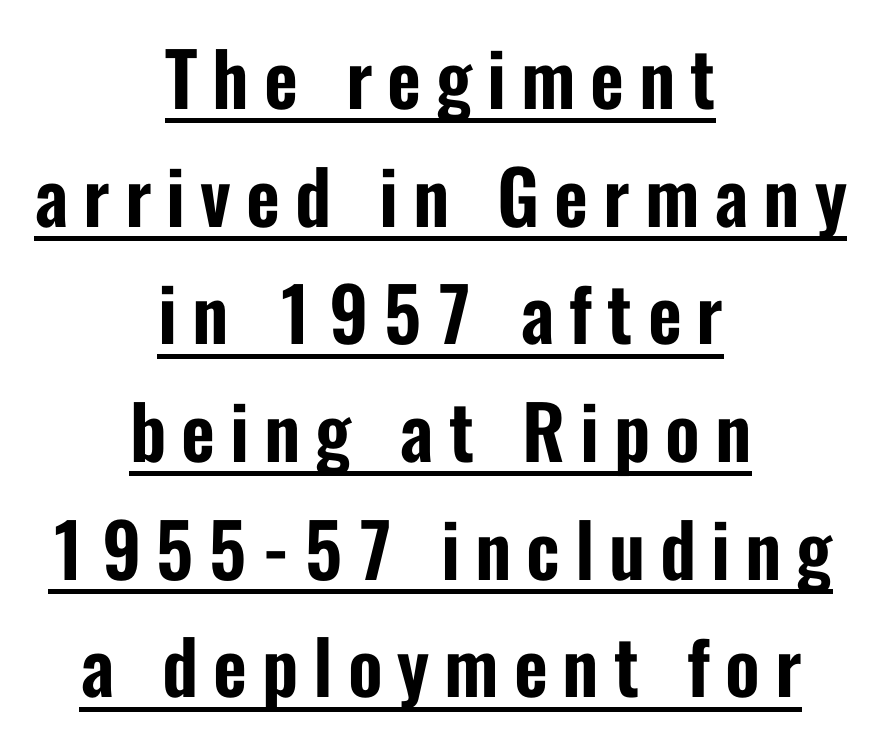
The image shows 74 px condensed sans-serif type, upright; set centered, normal line spacing (1.59x), unusually wide letter spacing (+0.2 em), underlined; low stroke contrast and a medium x-height.
